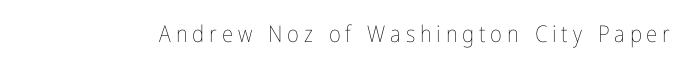
It's the straight-up-and-down kind of type. No extra ink here — the face is not bold. Descender tails drop into unmarked territory. Short note: letters widely spaced.
